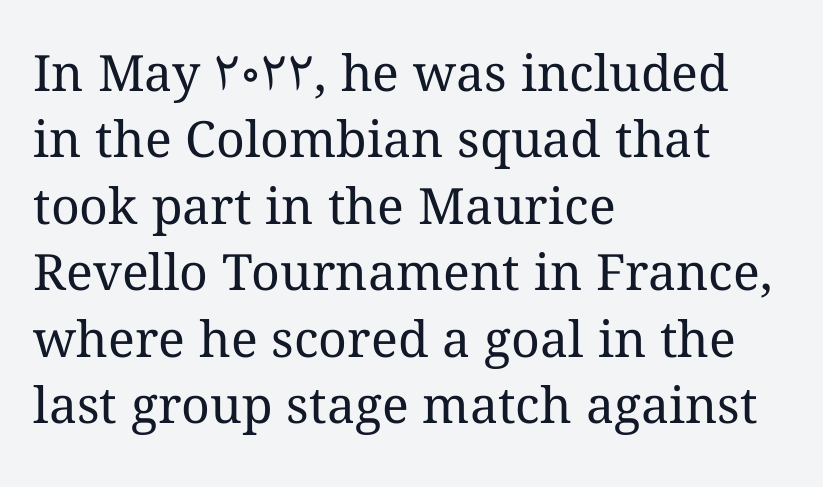
The image shows 50 px regular-weight type, upright; set left-aligned, normal line spacing (1.33x), normal letter spacing, not underlined; medium stroke contrast and a medium x-height.
